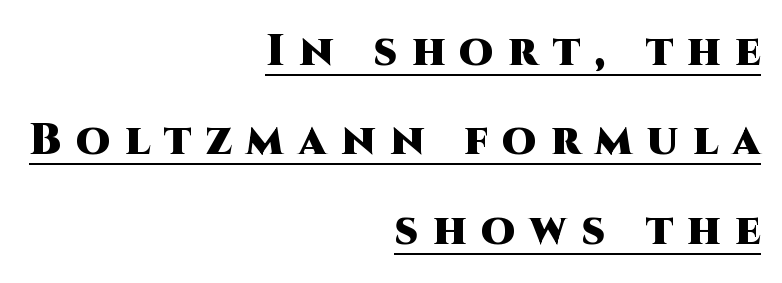
Quick note: interline space is abundant. Compared with undecorated copy, this sample adds a rule below the words. Alignment: flush right. Looks like regular typesetting: each glyph gets only the width it needs.
